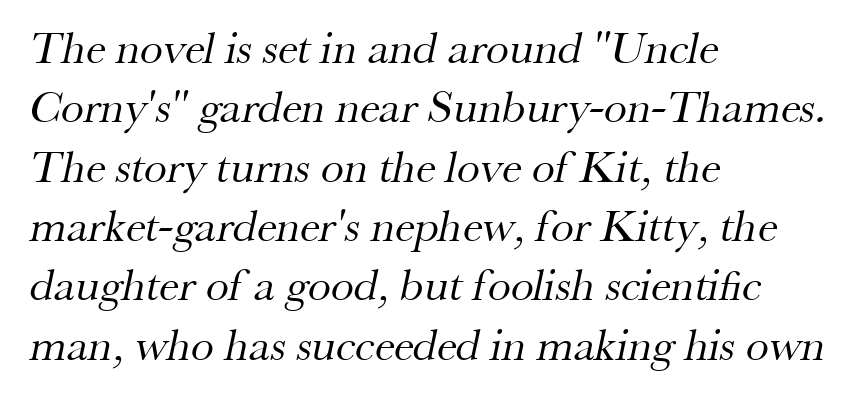
{"serif": "yes", "bold": "no", "weight": "regular", "width": "normal", "stroke_contrast": "medium", "x_height": "small", "monospaced": "no", "underline": "no", "align": "left", "line_spacing": "normal", "line_spacing_ratio": 1.29, "letter_spacing": "normal", "letter_spacing_em": 0.0, "glyph_px": 46}
